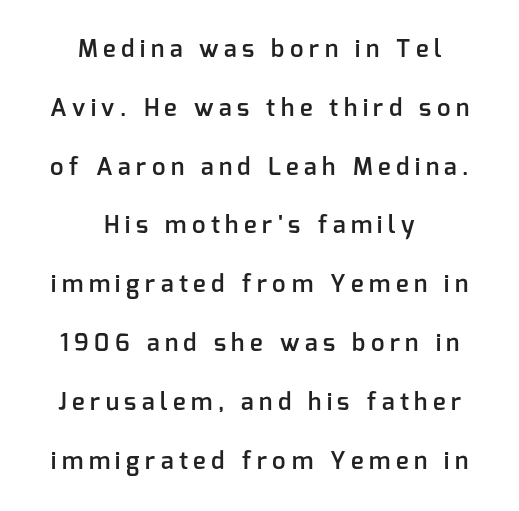
Is the letter spacing exaggerated? Yes — the characters are pushed far apart. The vertical gap from one line to the next is large. A clean baseline with only descenders dipping below it. Is the block centered? Yes — each line is placed symmetrically about the middle.
